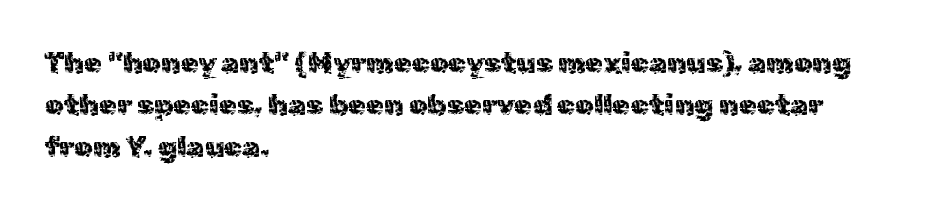
Q: Is the text bold? A: No.
Q: Is the text italic (slanted)? A: No, it is upright.
Q: Is the typeface a serif or a sans-serif typeface? A: Sans-serif.
Q: Is the text underlined? A: No.
Q: How is the paragraph aligned? A: Left-aligned.
Q: Is the spacing between letters normal or unusually wide? A: Normal.
Q: Is the spacing between lines tight, normal or loose? A: Normal.
Q: Width (condensed, normal, or wide)? A: Normal.
Q: x-height? A: Medium.
Q: Monospaced? A: No.
